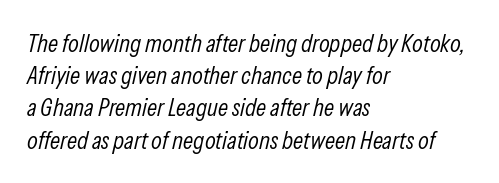
{"italic": "yes", "lean": "right", "slant_degrees": 13, "bold": "no", "underline": "no", "align": "left", "line_spacing": "normal", "line_spacing_ratio": 1.29, "letter_spacing": "normal", "letter_spacing_em": 0.0, "glyph_px": 25}
